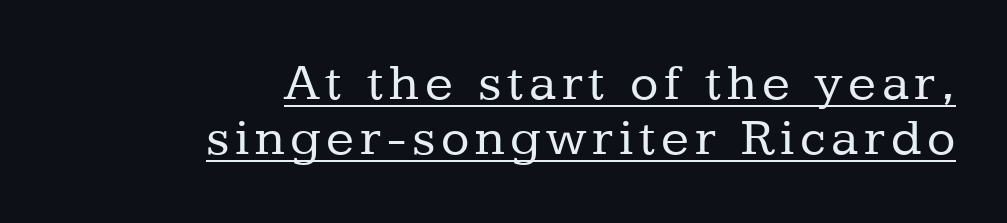
Students, observe: this is what under-led, compact text looks like. The typesetting does not lean heavy: it is not bold. Does the lettering tilt? It doesn't — this is upright. The passage shown is typeset with a serif family. Every row of glyphs terminates at an identical x-position on the right.
